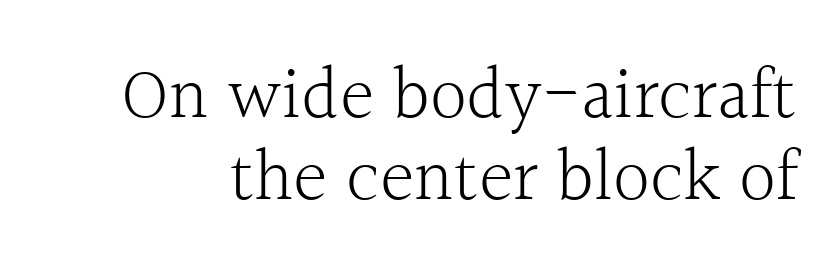
Q: Is the text bold? A: No.
Q: Is the text italic (slanted)? A: No, it is upright.
Q: Is the typeface a serif or a sans-serif typeface? A: Serif.
Q: Is the text underlined? A: No.
Q: Is the spacing between letters normal or unusually wide? A: Normal.
Q: Is the spacing between lines tight, normal or loose? A: Tight.
Q: Width (condensed, normal, or wide)? A: Normal.
Q: x-height? A: Medium.
Q: Monospaced? A: No.
